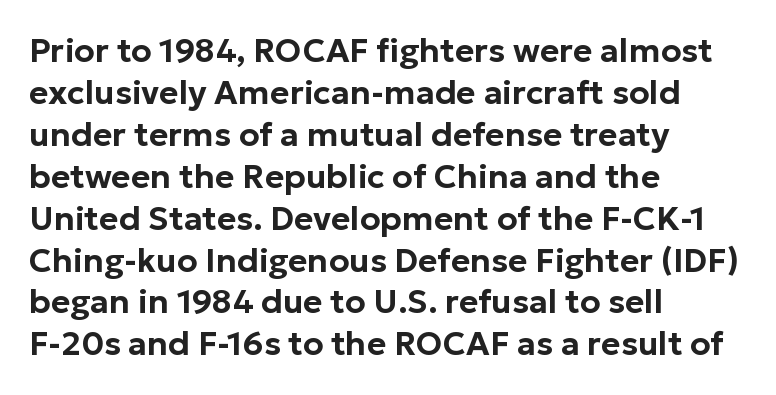
The image shows 33 px sans-serif type, upright; set left-aligned, normal line spacing (1.27x), normal letter spacing, not underlined; low stroke contrast and a medium x-height.
